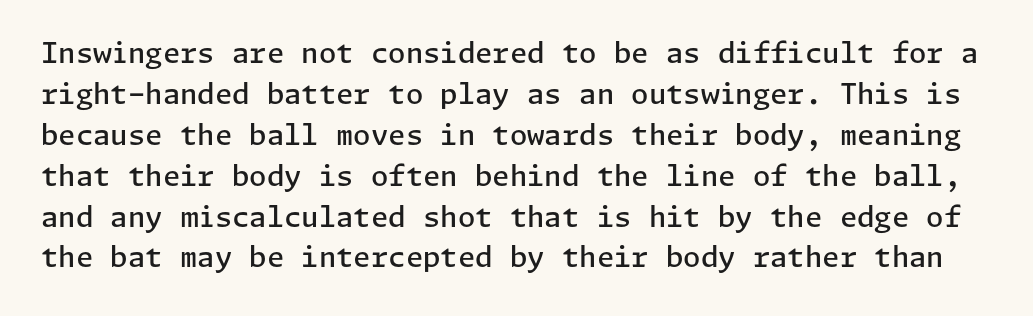
The image shows 28 px semibold sans-serif type, upright; set normal line spacing (1.46x), normal letter spacing, not underlined; low stroke contrast and a medium x-height.
